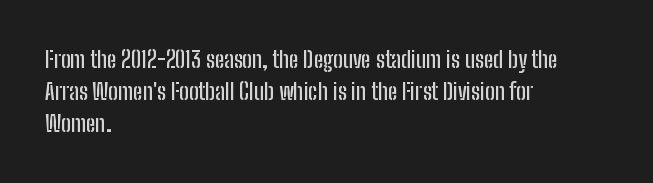
Does the leading feel generous? No, just average. The paragraph shown leans on its left margin. The string is rendered with underlining switched off. Here the glyphs are tracked normally, forming tight word shapes. The font's upright variant was chosen for this text.
